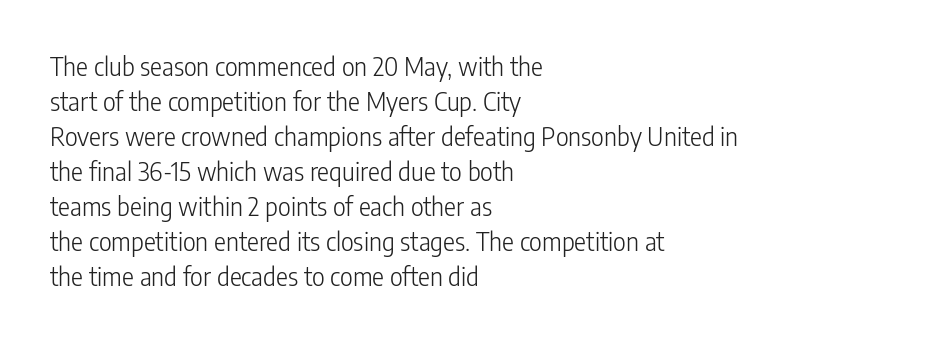
Q: Is the text bold? A: No.
Q: Is the text italic (slanted)? A: No, it is upright.
Q: Is the text underlined? A: No.
Q: How is the paragraph aligned? A: Left-aligned.
Q: Is the spacing between letters normal or unusually wide? A: Normal.
Q: Is the spacing between lines tight, normal or loose? A: Normal.
